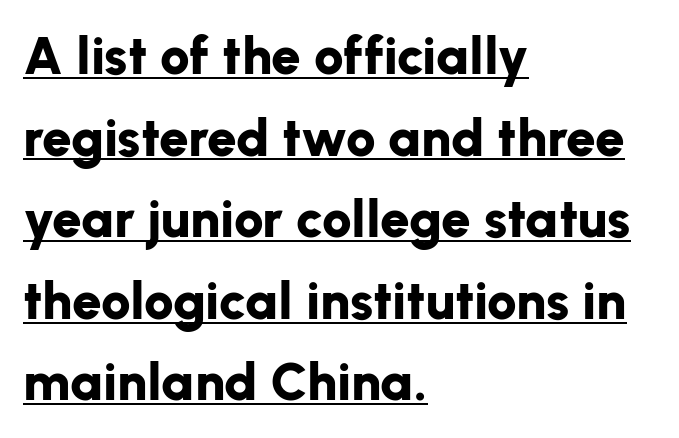
The image shows 53 px bold sans-serif type, upright; set left-aligned, normal line spacing (1.54x), normal letter spacing, underlined; low stroke contrast and a medium x-height.
